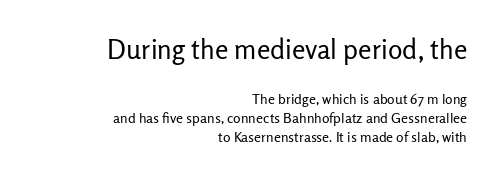
Q: Is the text bold? A: No.
Q: Is the text italic (slanted)? A: No, it is upright.
Q: Is the text underlined? A: No.
Q: How is the paragraph aligned? A: Right-aligned.
Q: Is the spacing between letters normal or unusually wide? A: Normal.
Q: Is the spacing between lines tight, normal or loose? A: Normal.
Q: Which block of text is set in a larger size, the first (top) or the second (bottom)? A: The first (top) one.
